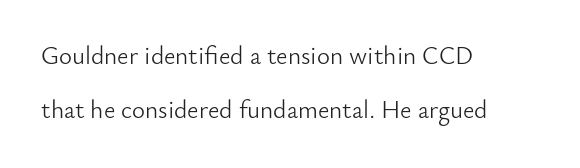
The image shows 25 px text type, upright; set left-aligned, loose line spacing (2.17x), normal letter spacing, not underlined.
